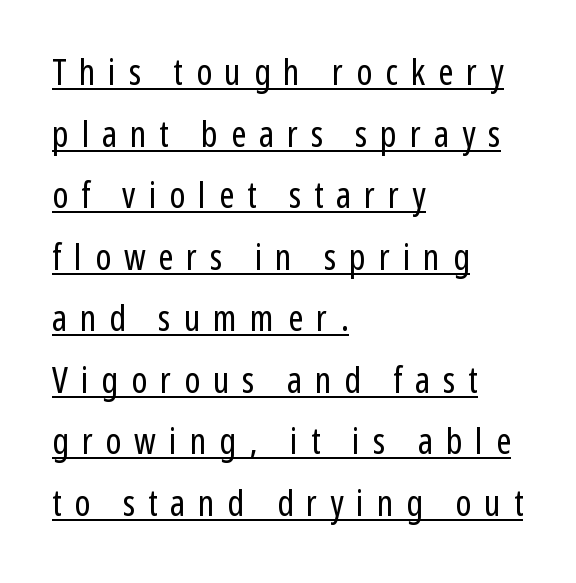
A typesetter would mark this as roman, not italic. Do the characters align in a grid? No, the font is proportional. Short and long lines alike share a common starting point at left. Unlike a traditional serif, this face leaves its strokes unadorned.
